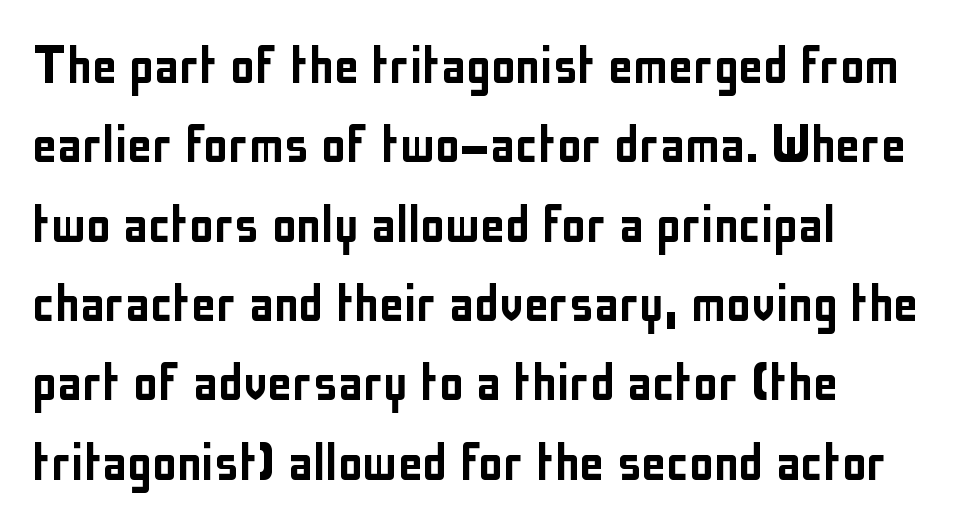
The image shows 62 px condensed sans-serif type, upright; set left-aligned, normal line spacing (1.28x), normal letter spacing, not underlined; low stroke contrast and a medium x-height.
